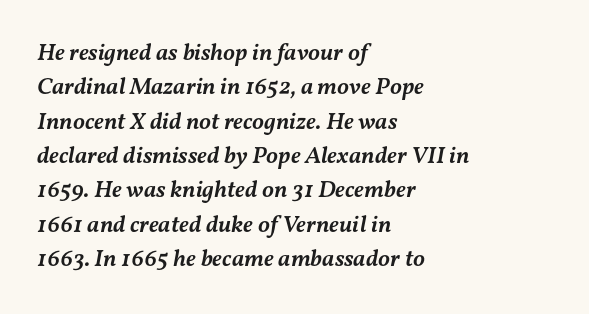
{"italic": "yes", "lean": "right", "slant_degrees": 11, "bold": "semi", "underline": "no", "align": "left", "line_spacing": "normal", "line_spacing_ratio": 1.43, "letter_spacing": "normal", "letter_spacing_em": 0.0, "glyph_px": 24}
